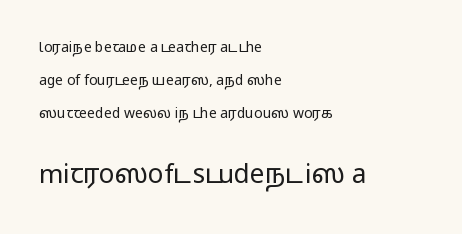
The image shows 26 px text type, upright; set left-aligned, loose line spacing (2.37x), normal letter spacing, not underlined; the second (bottom) block is 1.86x larger.
